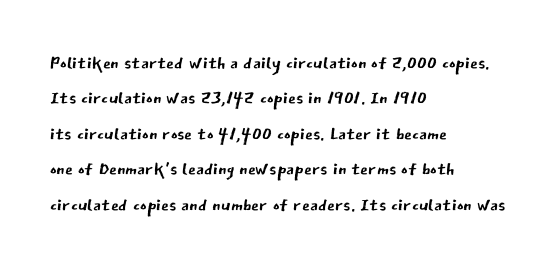
Q: Is the text bold? A: No.
Q: Is the text italic (slanted)? A: No, it is upright.
Q: Is the text underlined? A: No.
Q: How is the paragraph aligned? A: Left-aligned.
Q: Is the spacing between letters normal or unusually wide? A: Normal.
Q: Is the spacing between lines tight, normal or loose? A: Normal.
